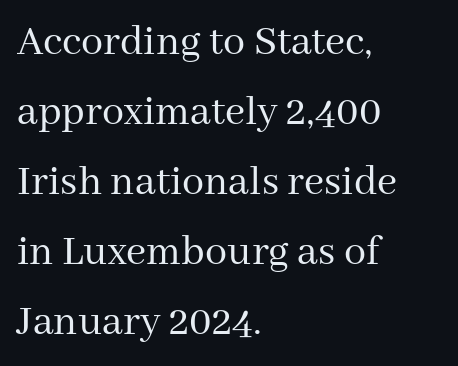
Q: Is the text bold? A: No.
Q: Is the text italic (slanted)? A: No, it is upright.
Q: Is the typeface a serif or a sans-serif typeface? A: Serif.
Q: Is the text underlined? A: No.
Q: How is the paragraph aligned? A: Left-aligned.
Q: Is the spacing between letters normal or unusually wide? A: Normal.
Q: Is the spacing between lines tight, normal or loose? A: Normal.
Q: Width (condensed, normal, or wide)? A: Normal.
Q: Stroke contrast? A: Medium.
Q: x-height? A: Medium.
Q: Monospaced? A: No.
